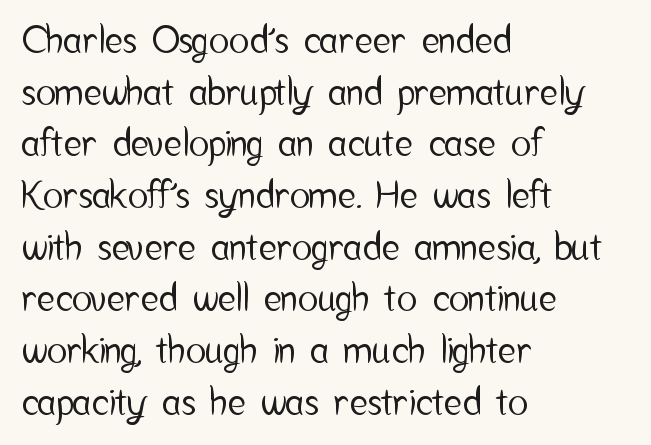
Q: Is the text italic (slanted)? A: No, it is upright.
Q: Is the typeface a serif or a sans-serif typeface? A: Sans-serif.
Q: Is the text underlined? A: No.
Q: How is the paragraph aligned? A: Left-aligned.
Q: Is the spacing between letters normal or unusually wide? A: Normal.
Q: Is the spacing between lines tight, normal or loose? A: Normal.
Q: Width (condensed, normal, or wide)? A: Condensed.
Q: Stroke contrast? A: Low.
Q: x-height? A: Medium.
Q: Monospaced? A: No.
